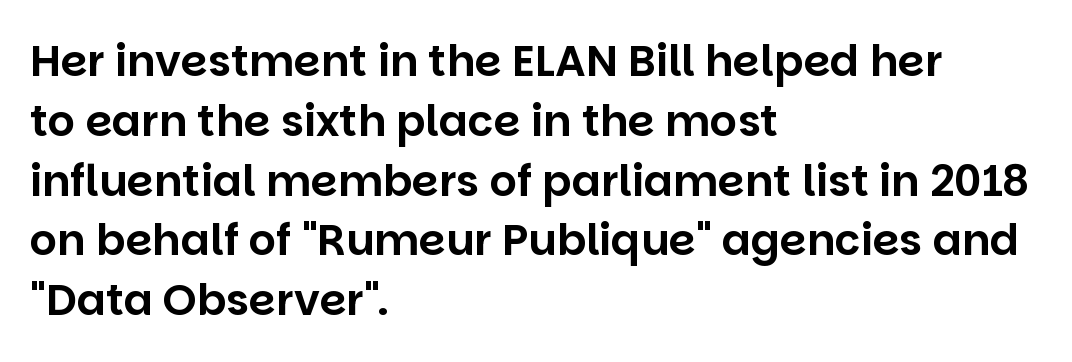
{"serif": "no", "italic": "no", "width": "normal", "stroke_contrast": "low", "x_height": "large", "monospaced": "no", "underline": "no", "align": "left", "line_spacing": "normal", "line_spacing_ratio": 1.39, "letter_spacing": "normal", "letter_spacing_em": 0.0, "glyph_px": 43}
